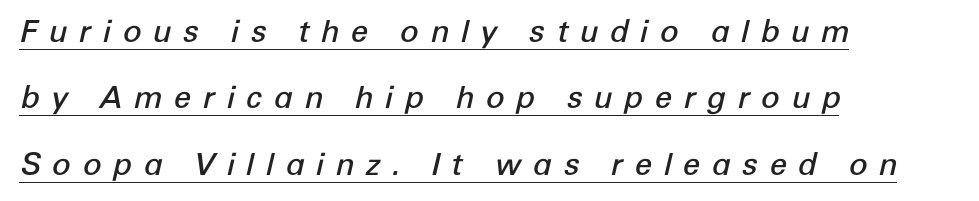
The horizontal fit of the characters is loose and conspicuously gappy. The lettering tilts uniformly, giving the passage an italic look. Weight check: semibold — heavier than regular, not quite bold. This sample has the flowing, uneven cadence of proportional lettering.
